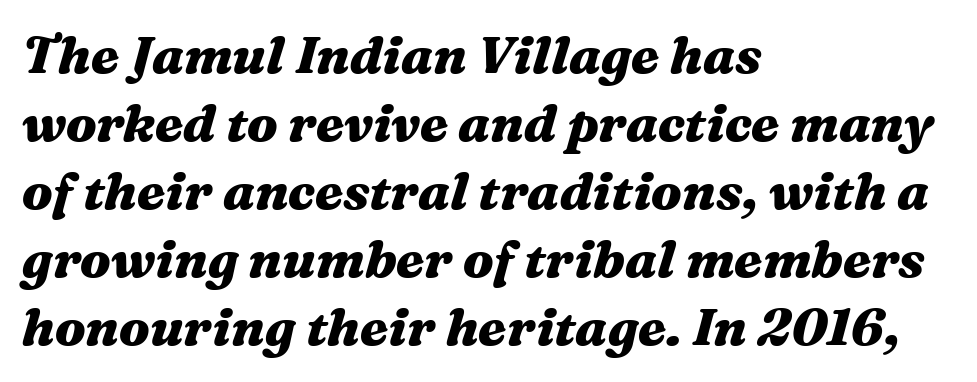
Q: Is the text bold? A: Yes.
Q: Is the text italic (slanted)? A: Yes, it leans right by about 16 degrees.
Q: Is the text underlined? A: No.
Q: How is the paragraph aligned? A: Left-aligned.
Q: Is the spacing between letters normal or unusually wide? A: Normal.
Q: Is the spacing between lines tight, normal or loose? A: Normal.
Q: Width (condensed, normal, or wide)? A: Wide.
Q: Stroke contrast? A: Medium.
Q: x-height? A: Medium.
Q: Monospaced? A: No.
